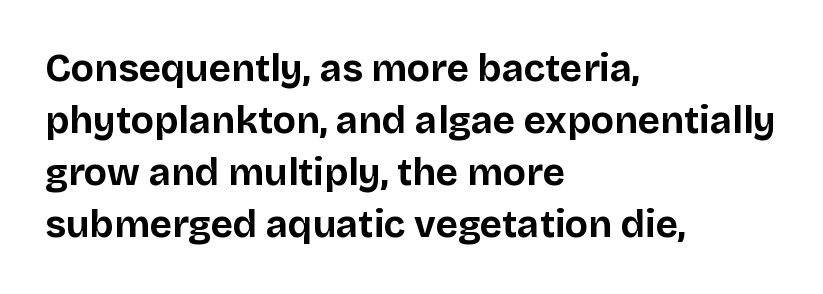
{"serif": "no", "italic": "no", "bold": "yes", "weight": "bold", "width": "normal", "stroke_contrast": "low", "x_height": "large", "monospaced": "no", "underline": "no", "align": "left", "line_spacing": "normal", "line_spacing_ratio": 1.37, "letter_spacing": "normal", "letter_spacing_em": 0.0, "glyph_px": 38}
